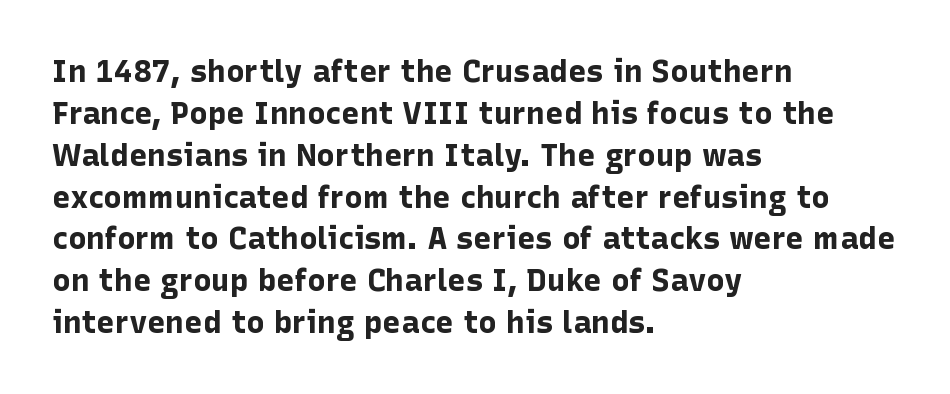
The area under the type is left untouched. Students, observe: this is what conventionally led text looks like. The letters advance in unequal steps, a hallmark of proportional type. Typesetter's note: full bold, strokes at maximum text heaviness. Nope, no serifs anywhere on these letters.
